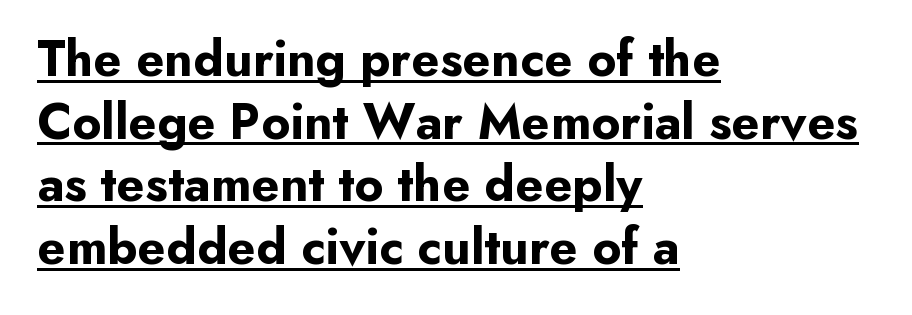
In terms of letterspacing, this is plain default setting. The passage shown is emphatically bold. You can tell it's not italic because the verticals are truly vertical. The passage is arranged the way most books set body copy — flush left.
